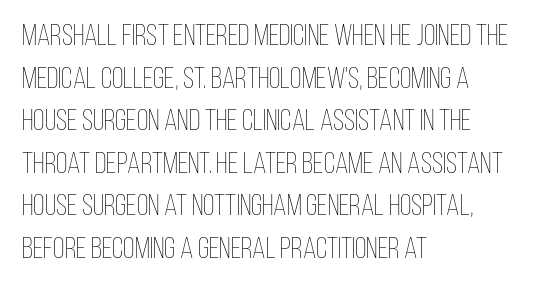
Q: Is the text bold? A: No.
Q: Is the text italic (slanted)? A: No, it is upright.
Q: Is the text underlined? A: No.
Q: How is the paragraph aligned? A: Left-aligned.
Q: Is the spacing between letters normal or unusually wide? A: Normal.
Q: Is the spacing between lines tight, normal or loose? A: Normal.
Q: Width (condensed, normal, or wide)? A: Condensed.
Q: Stroke contrast? A: Low.
Q: x-height? A: Large.
Q: Monospaced? A: No.
